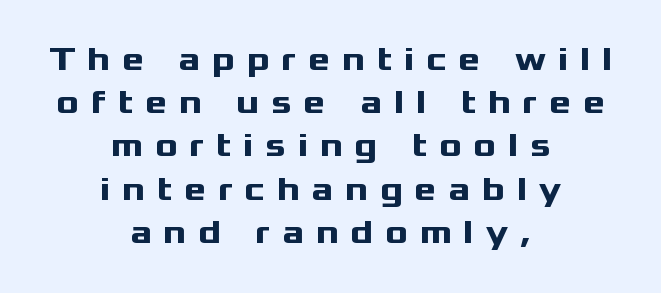
The image shows 33 px heavy, wide sans-serif type, upright; set centered, normal line spacing (1.31x), unusually wide letter spacing (+0.37 em), not underlined; medium stroke contrast and a medium x-height.
